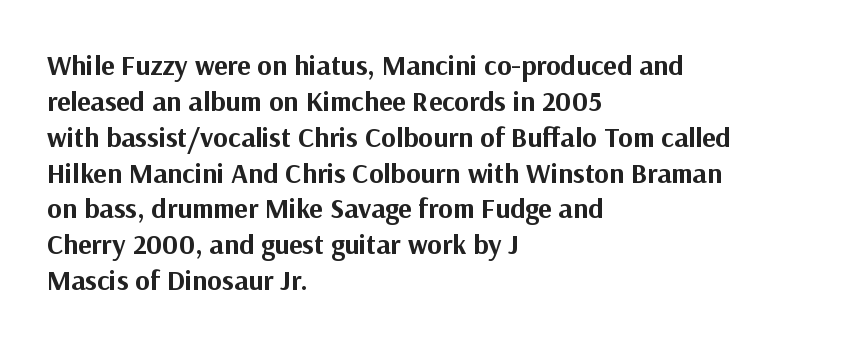
One-word summary of the alignment: left. Students, observe: this is what conventionally led text looks like. Proportional: the letters do not fall into vertical columns. Vertical strokes here are truly vertical.
